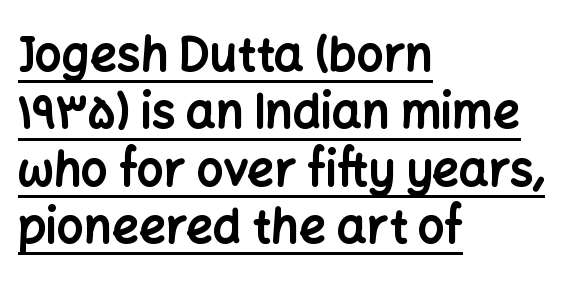
The image shows 47 px bold sans-serif type, upright; set left-aligned, line spacing 1.22x, normal letter spacing, underlined; low stroke contrast and a medium x-height.
